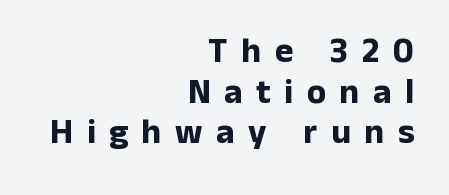
{"serif": "no", "italic": "no", "bold": "yes", "weight": "bold", "width": "normal", "stroke_contrast": "low", "x_height": "medium", "monospaced": "no", "underline": "no", "align": "right", "line_spacing_ratio": 1.16, "letter_spacing": "wide", "letter_spacing_em": 0.39, "glyph_px": 35}
